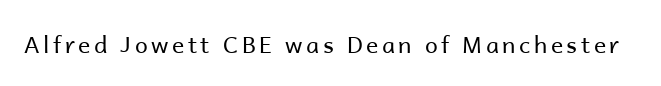
The image shows 23 px text type, upright; set not underlined.
